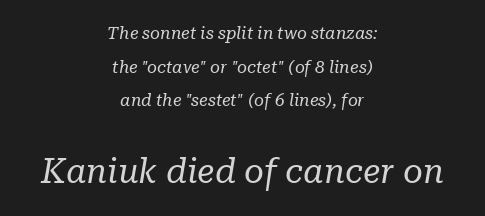
Q: Is the text bold? A: No.
Q: Is the text italic (slanted)? A: Yes, it leans right by about 10 degrees.
Q: Is the typeface a serif or a sans-serif typeface? A: Serif.
Q: Is the text underlined? A: No.
Q: How is the paragraph aligned? A: Centered.
Q: Is the spacing between letters normal or unusually wide? A: Normal.
Q: Is the spacing between lines tight, normal or loose? A: Loose.
Q: Which block of text is set in a larger size, the first (top) or the second (bottom)? A: The second (bottom) one.
Q: Width (condensed, normal, or wide)? A: Normal.
Q: Stroke contrast? A: Low.
Q: x-height? A: Medium.
Q: Monospaced? A: No.
